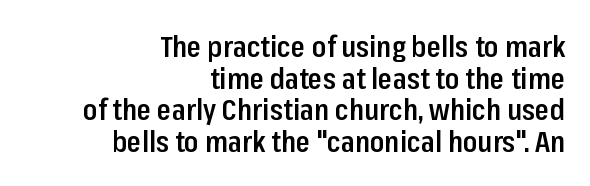
Q: Is the text bold? A: Semi-bold.
Q: Is the text italic (slanted)? A: No, it is upright.
Q: Is the typeface a serif or a sans-serif typeface? A: Sans-serif.
Q: Is the text underlined? A: No.
Q: How is the paragraph aligned? A: Right-aligned.
Q: Is the spacing between letters normal or unusually wide? A: Normal.
Q: Is the spacing between lines tight, normal or loose? A: Tight.
Q: Width (condensed, normal, or wide)? A: Condensed.
Q: Stroke contrast? A: Low.
Q: x-height? A: Medium.
Q: Monospaced? A: No.
